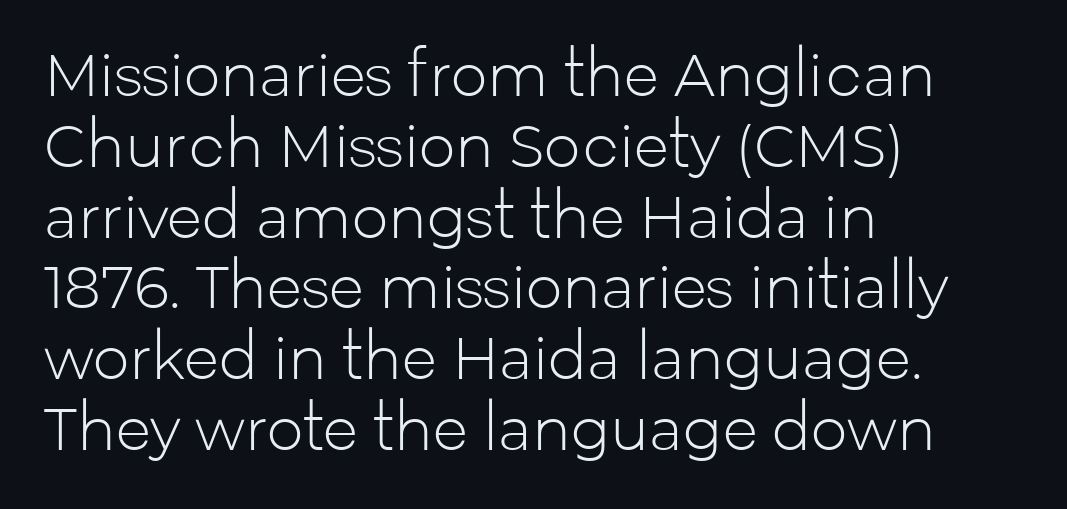
Q: Is the text bold? A: No.
Q: Is the text italic (slanted)? A: No, it is upright.
Q: Is the typeface a serif or a sans-serif typeface? A: Sans-serif.
Q: Is the text underlined? A: No.
Q: How is the paragraph aligned? A: Left-aligned.
Q: Is the spacing between letters normal or unusually wide? A: Normal.
Q: Width (condensed, normal, or wide)? A: Normal.
Q: Stroke contrast? A: Low.
Q: x-height? A: Medium.
Q: Monospaced? A: No.
